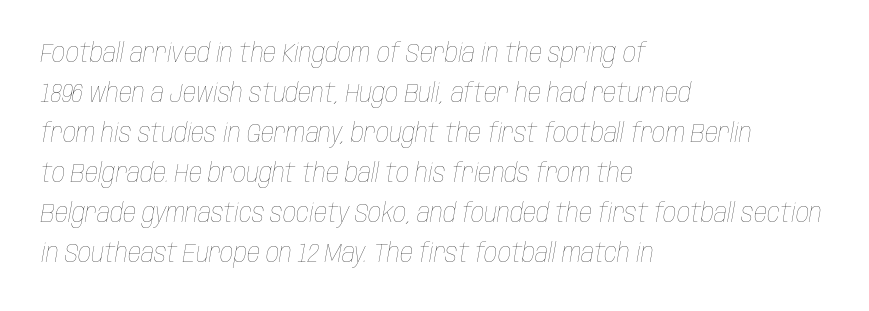
{"italic": "yes", "lean": "right", "slant_degrees": 10, "bold": "no", "underline": "no", "align": "left", "line_spacing": "normal", "line_spacing_ratio": 1.54, "letter_spacing": "normal", "letter_spacing_em": 0.0, "glyph_px": 26}
